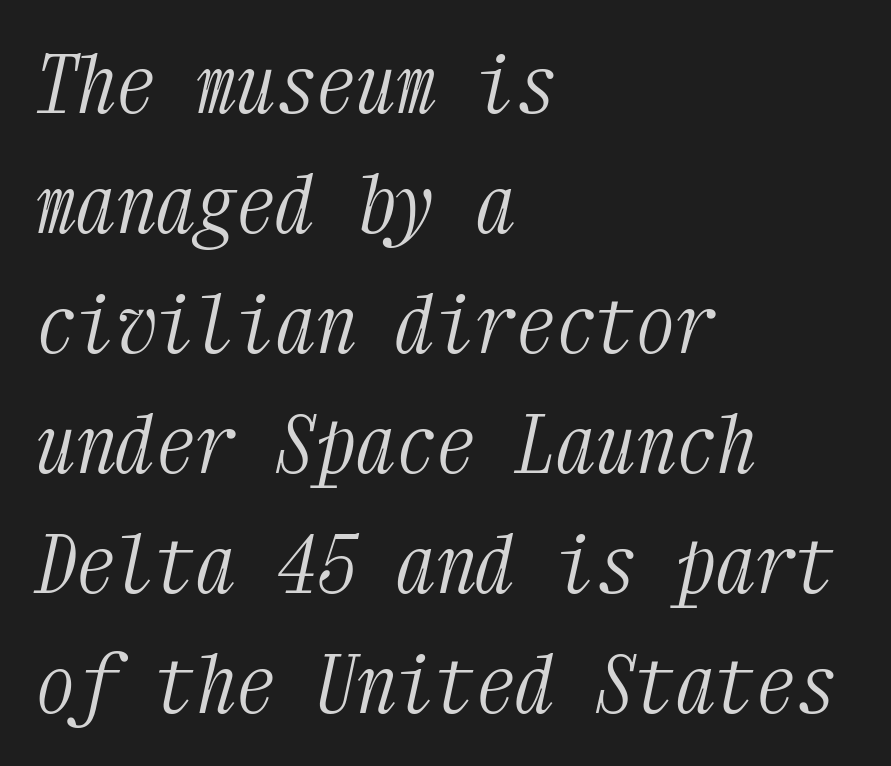
{"serif": "yes", "italic": "yes", "lean": "right", "slant_degrees": 12, "bold": "no", "weight": "light", "width": "condensed", "stroke_contrast": "medium", "x_height": "medium", "monospaced": "yes", "underline": "no", "align": "left", "line_spacing": "normal", "line_spacing_ratio": 1.5, "letter_spacing": "normal", "letter_spacing_em": 0.0, "glyph_px": 80}
